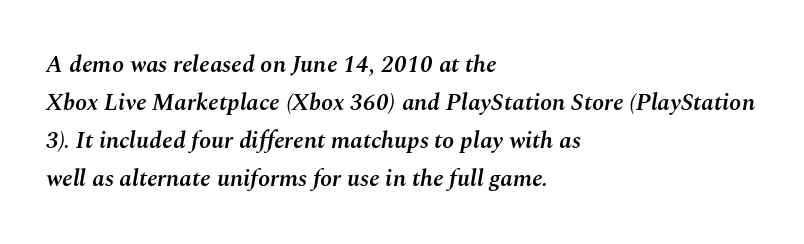
{"italic": "yes", "lean": "right", "slant_degrees": 10, "bold": "semi", "underline": "no", "align": "left", "line_spacing": "normal", "line_spacing_ratio": 1.58, "letter_spacing": "normal", "letter_spacing_em": 0.0, "glyph_px": 24}
